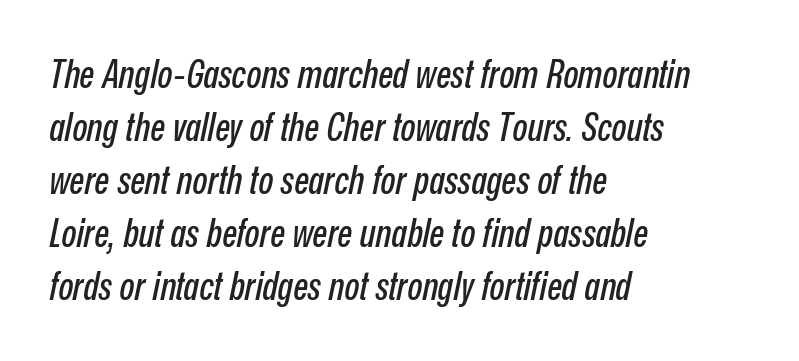
These lines are set flush left with a ragged right edge. Students, observe: this is what conventionally led text looks like. Each letter keeps its own natural width here, so spacing adapts to shape. Words appear dense and cohesive because spacing is normal. Descenders hang freely into open space.
